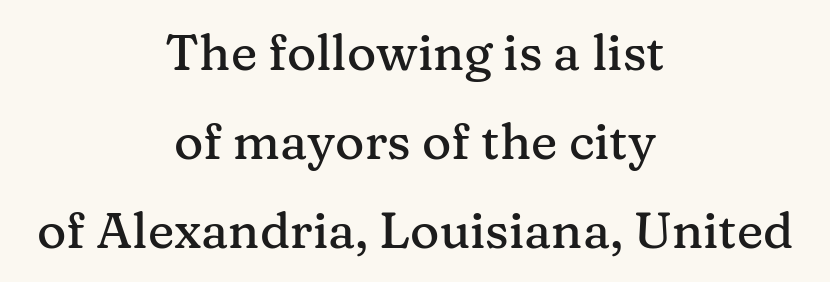
The image shows 50 px serif type, upright; set centered, line spacing 1.78x, normal letter spacing, not underlined; medium stroke contrast and a medium x-height.
